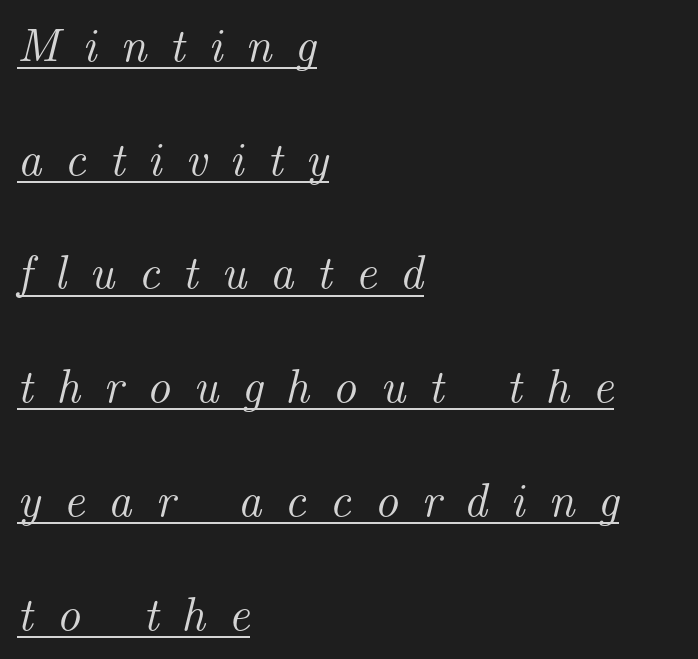
The image shows 47 px serif type, italic (leaning right); set left-aligned, loose line spacing (2.42x), unusually wide letter spacing (+0.49 em), underlined; medium stroke contrast and a small x-height.
